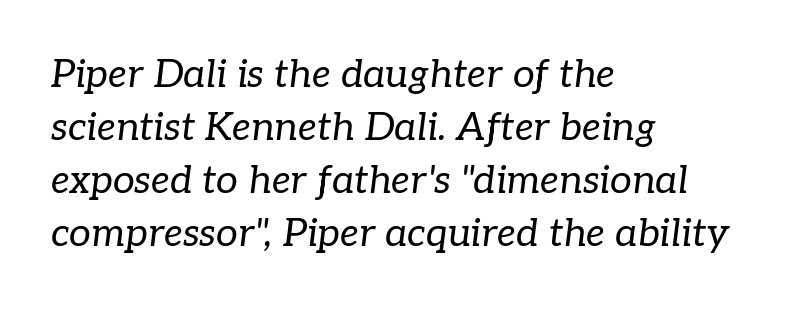
{"serif": "yes", "italic": "yes", "lean": "right", "slant_degrees": 7, "bold": "no", "weight": "regular", "width": "normal", "stroke_contrast": "low", "x_height": "medium", "monospaced": "no", "underline": "no", "align": "left", "line_spacing": "normal", "line_spacing_ratio": 1.36, "letter_spacing": "normal", "letter_spacing_em": 0.0, "glyph_px": 39}
